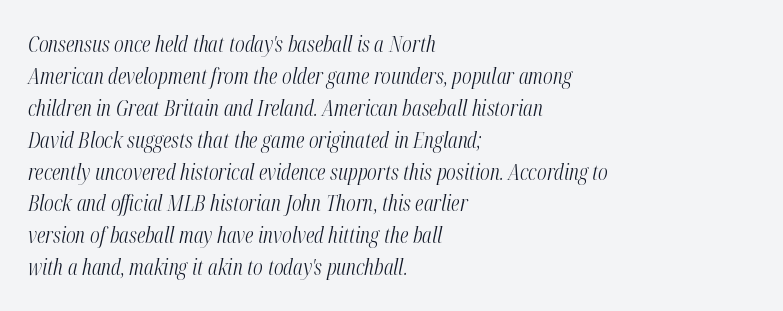
{"italic": "yes", "lean": "right", "slant_degrees": 12, "bold": "no", "underline": "no", "align": "left", "line_spacing": "normal", "line_spacing_ratio": 1.45, "letter_spacing": "normal", "letter_spacing_em": 0.0, "glyph_px": 22}
